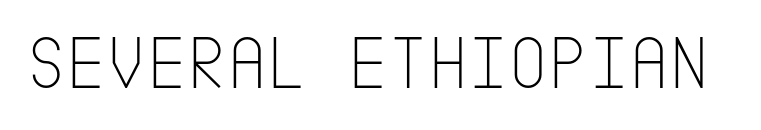
The image shows 77 px thin, condensed sans-serif type, upright; set normal letter spacing, not underlined; low stroke contrast and a large x-height.
